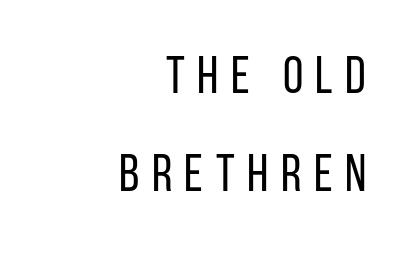
This sample uses an upright cut, with every glyph sitting square on the baseline. Summary of weight: not heavy and not bold. The rendering shows plain stroke endings on the letterforms — a sans-serif design. One-word summary of the alignment: right. Each letter keeps its own natural width here, so spacing adapts to shape.
